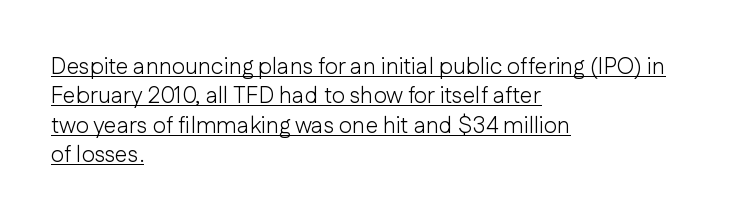
Underlined type. The rag falls on the right side of this text block. What stands out about the letter spacing? Nothing — it is the standard amount. How would I describe the line gaps? Plain and ordinary. The letters stand straight up with perfectly vertical stems. Each stroke keeps to a modest, everyday thickness or less.
